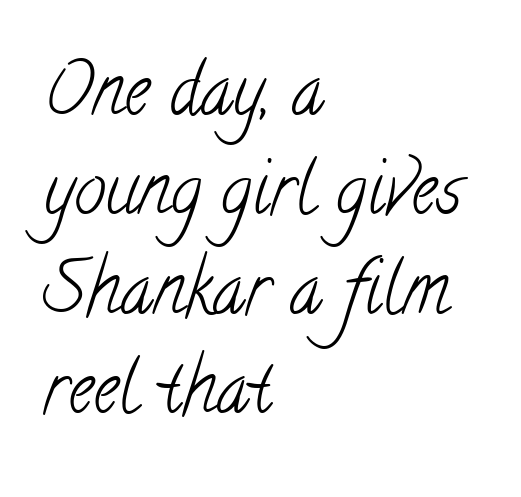
These lines keep a tight, regular rhythm from letter to letter. Evenly set lines give the paragraph a standard silhouette. Any mark beneath the type? The region is blank. The text block is weighted toward the left margin, trailing off unevenly rightward. Type style note: has serifs.
